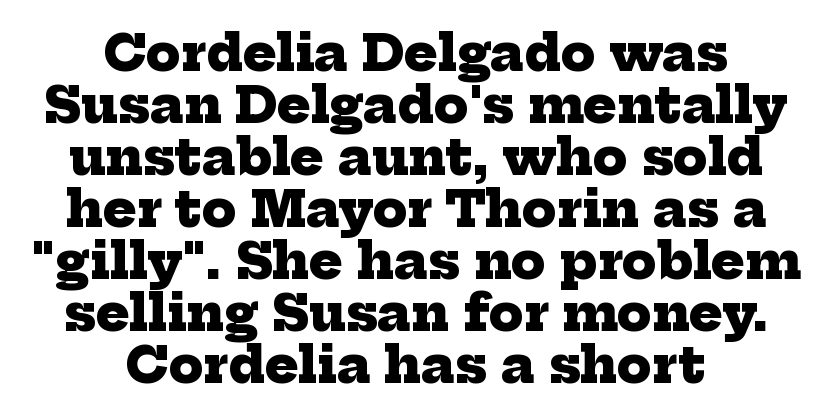
Letter spacing: default. The baseline area is clear. Note the varied advance widths — an 'i' is clearly narrower than an 'm'. The characters display serif detailing at their extremities.
